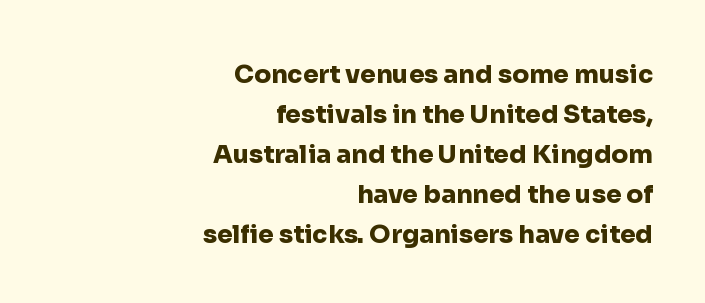
A bare baseline throughout the passage. Leftover space on each line is placed entirely before the opening word. Notice how the stems are strictly vertical — no italics here. The horizontal fit of the characters is conventional and even. These lines sit exactly where default settings would place them.
